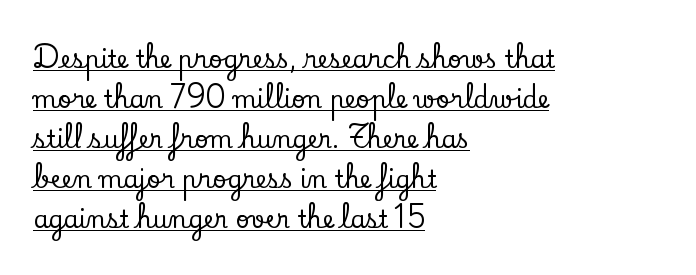
{"italic": "no", "underline": "yes", "align": "left", "line_spacing": "normal", "line_spacing_ratio": 1.67, "letter_spacing": "normal", "letter_spacing_em": 0.0, "glyph_px": 24}
